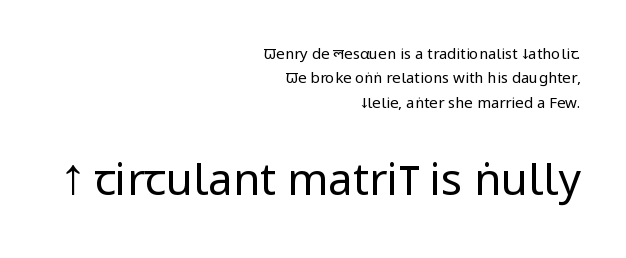
The image shows 44 px regular-weight, condensed sans-serif type, upright; set right-aligned, normal line spacing (1.63x), normal letter spacing, not underlined; the second (bottom) block is 2.93x larger; low stroke contrast and a large x-height.
